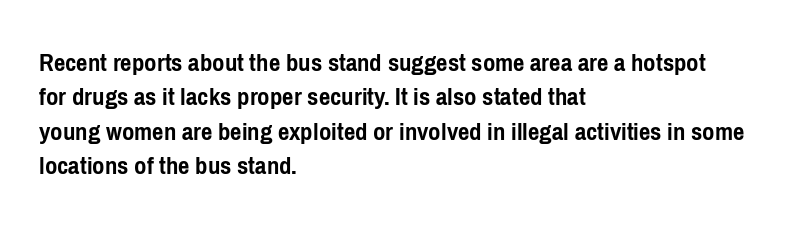
{"italic": "no", "bold": "yes", "underline": "no", "align": "left", "line_spacing": "normal", "line_spacing_ratio": 1.27, "letter_spacing": "normal", "letter_spacing_em": 0.0, "glyph_px": 27}
